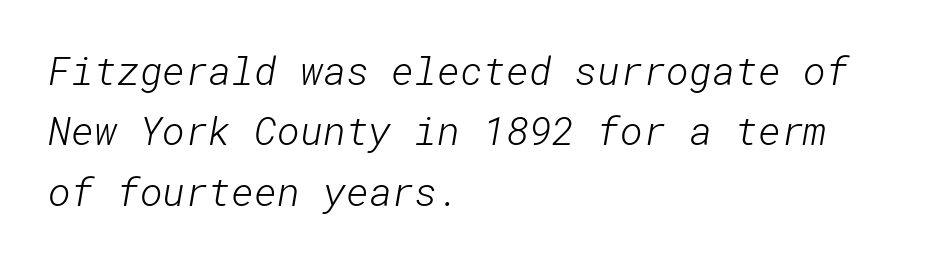
The image shows 39 px light sans-serif type; set left-aligned, normal line spacing (1.55x), normal letter spacing, not underlined; low stroke contrast and a medium x-height.
